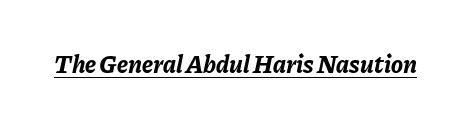
The image shows 25 px bold type, italic (leaning right); set normal letter spacing, underlined.
